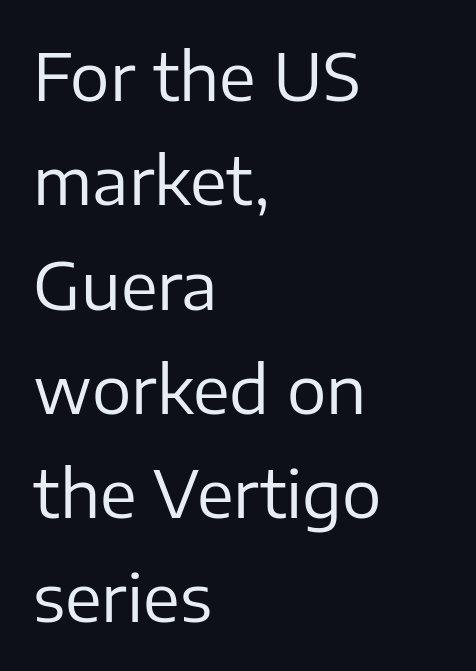
Q: Is the text bold? A: No.
Q: Is the text italic (slanted)? A: No, it is upright.
Q: Is the typeface a serif or a sans-serif typeface? A: Sans-serif.
Q: Is the text underlined? A: No.
Q: How is the paragraph aligned? A: Left-aligned.
Q: Is the spacing between letters normal or unusually wide? A: Normal.
Q: Is the spacing between lines tight, normal or loose? A: Normal.
Q: Width (condensed, normal, or wide)? A: Normal.
Q: Stroke contrast? A: Low.
Q: x-height? A: Medium.
Q: Monospaced? A: No.
